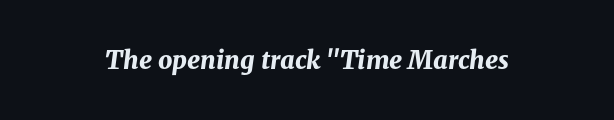
{"italic": "yes", "lean": "right", "slant_degrees": 8, "bold": "yes", "underline": "no", "letter_spacing": "normal", "letter_spacing_em": 0.0, "glyph_px": 25}
